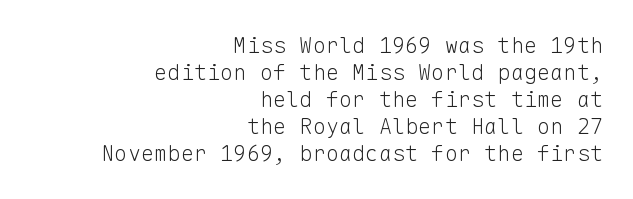
Q: Is the text bold? A: No.
Q: Is the text italic (slanted)? A: No, it is upright.
Q: Is the text underlined? A: No.
Q: How is the paragraph aligned? A: Right-aligned.
Q: Is the spacing between letters normal or unusually wide? A: Normal.
